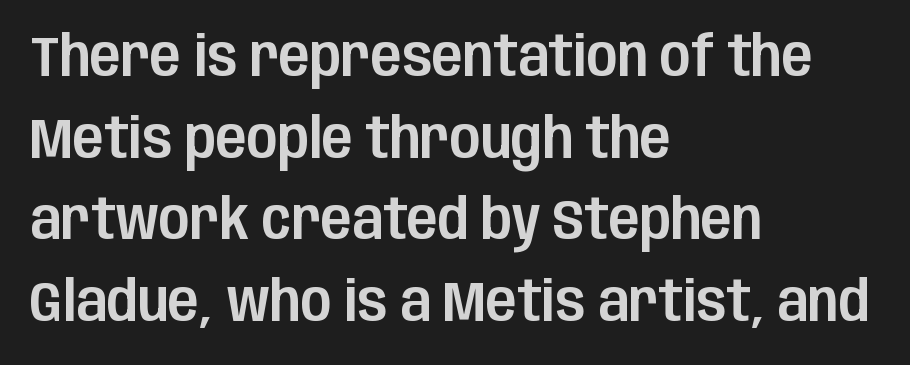
The image shows 57 px condensed sans-serif type, upright; set left-aligned, normal line spacing (1.43x), normal letter spacing, not underlined; low stroke contrast and a large x-height.
